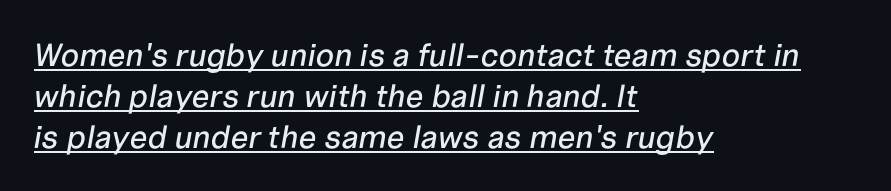
{"italic": "yes", "lean": "right", "slant_degrees": 10, "width": "normal", "stroke_contrast": "low", "x_height": "medium", "monospaced": "no", "underline": "yes", "align": "left", "line_spacing": "normal", "line_spacing_ratio": 1.28, "letter_spacing": "normal", "letter_spacing_em": 0.0, "glyph_px": 32}
